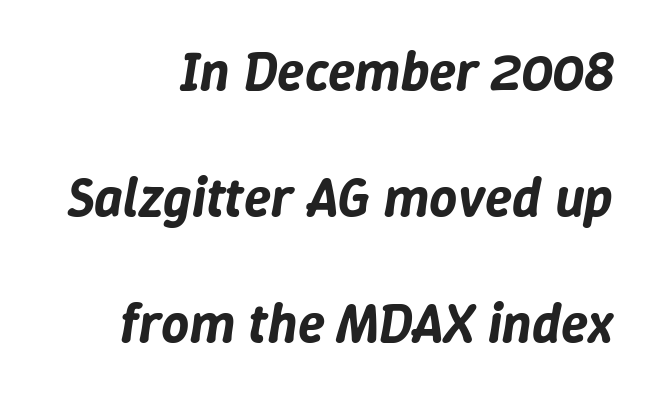
Q: Is the text italic (slanted)? A: Yes, it leans right by about 9 degrees.
Q: Is the text underlined? A: No.
Q: Is the spacing between letters normal or unusually wide? A: Normal.
Q: Is the spacing between lines tight, normal or loose? A: Loose.
Q: Width (condensed, normal, or wide)? A: Normal.
Q: Stroke contrast? A: Low.
Q: x-height? A: Medium.
Q: Monospaced? A: No.
